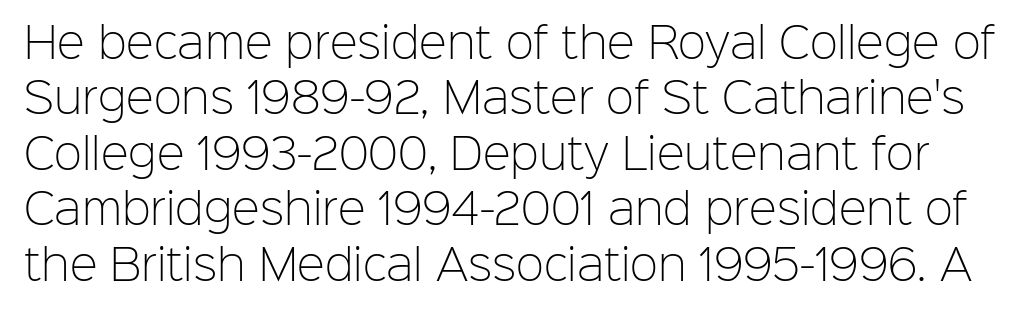
{"serif": "no", "italic": "no", "bold": "no", "weight": "light", "width": "normal", "stroke_contrast": "low", "x_height": "medium", "monospaced": "no", "underline": "no", "line_spacing": "normal", "line_spacing_ratio": 1.32, "letter_spacing": "normal", "letter_spacing_em": 0.0, "glyph_px": 42}
